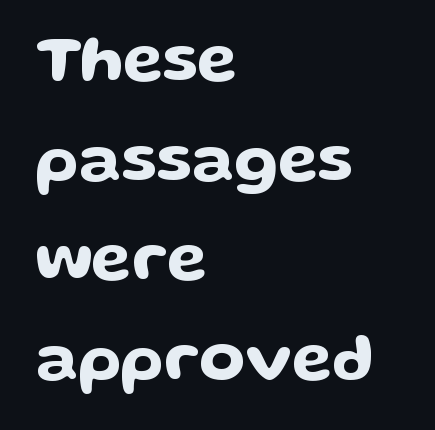
The image shows 66 px wide sans-serif type, upright; set left-aligned, normal line spacing (1.51x), normal letter spacing, not underlined; low stroke contrast and a medium x-height.
